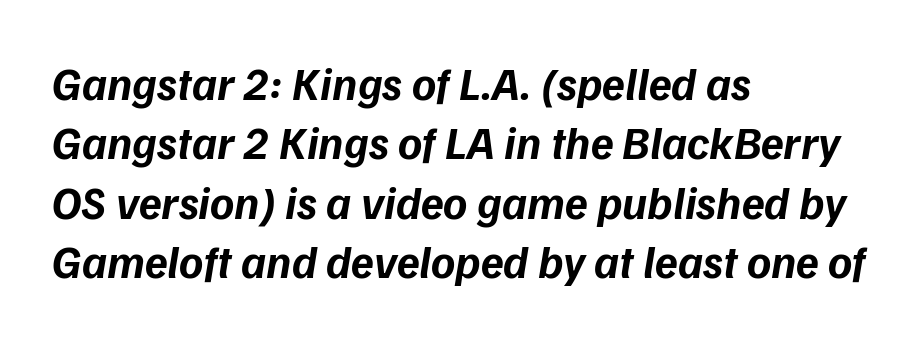
Each letter keeps its own natural width here, so spacing adapts to shape. This is oblique type, the kind used for emphasis or titles. Horizontal bands of white between lines are of average thickness. If you drew a ruler down the left edge, every line would touch it. Weight check: bold — yes, fully.
